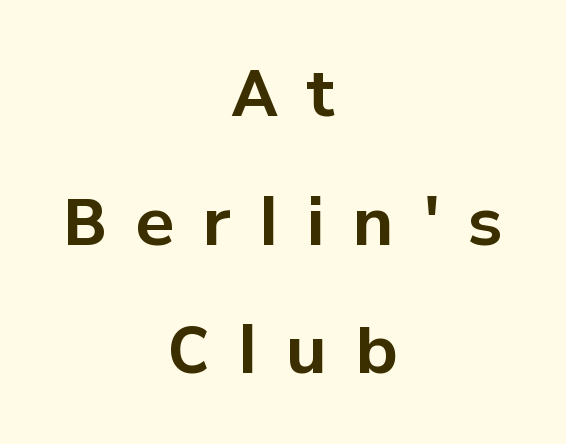
{"serif": "no", "italic": "no", "bold": "yes", "weight": "bold", "width": "normal", "stroke_contrast": "low", "x_height": "medium", "monospaced": "no", "underline": "no", "align": "center", "line_spacing": "loose", "line_spacing_ratio": 2.01, "letter_spacing": "wide", "letter_spacing_em": 0.45, "glyph_px": 64}
